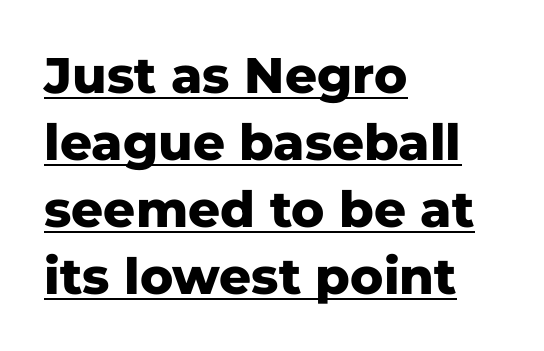
The image shows 50 px heavy sans-serif type, upright; set left-aligned, normal line spacing (1.34x), normal letter spacing, underlined; low stroke contrast and a medium x-height.
